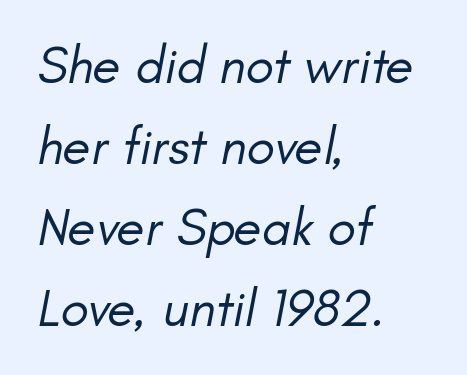
Note the varied advance widths — an 'i' is clearly narrower than an 'm'. How are the letters spaced? Ordinarily, with no added tracking. The rows are spaced the way most documents space them. Plain, unruled lines of type. The typography opts for an oblique posture over an upright one.
